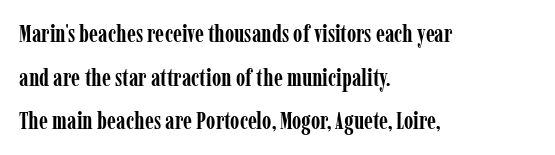
The image shows 24 px bold type, upright; set left-aligned, line spacing 1.82x, normal letter spacing, not underlined.
